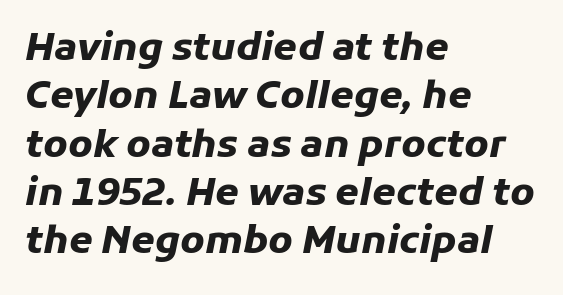
The image shows 38 px heavy type, italic (leaning right); set left-aligned, normal line spacing (1.27x), normal letter spacing, not underlined; low stroke contrast and a medium x-height.
